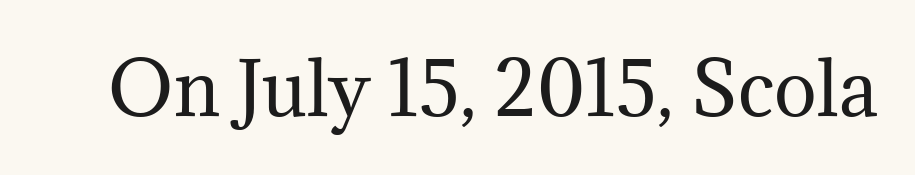
Q: Is the text bold? A: No.
Q: Is the text italic (slanted)? A: No, it is upright.
Q: Is the typeface a serif or a sans-serif typeface? A: Serif.
Q: Is the text underlined? A: No.
Q: Is the spacing between letters normal or unusually wide? A: Normal.
Q: Width (condensed, normal, or wide)? A: Normal.
Q: Stroke contrast? A: Medium.
Q: x-height? A: Medium.
Q: Monospaced? A: No.
